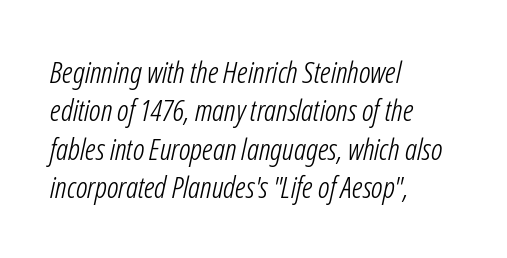
The typesetter chose a ragged-right arrangement here. A normal amount of white space separates one row of letters from the next. Observe the lean: these are italic letterforms. These lines are rendered in a variable-pitch font. Spacing between characters is what you'd get straight out of the box.
